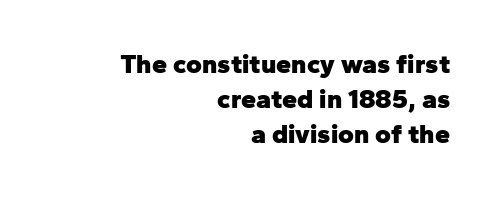
The image shows 27 px bold type, upright; set right-aligned, normal line spacing (1.29x), normal letter spacing, not underlined.
